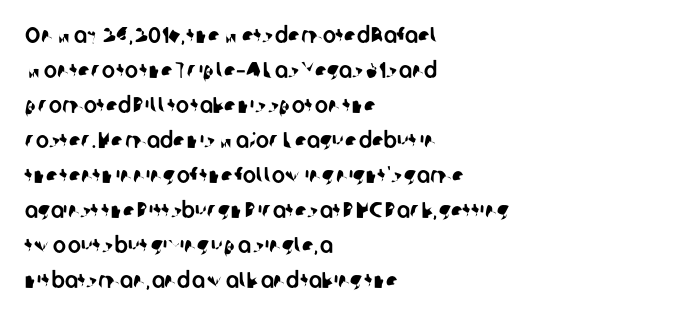
The image shows 22 px text type; set left-aligned, normal line spacing (1.59x), normal letter spacing, not underlined.
